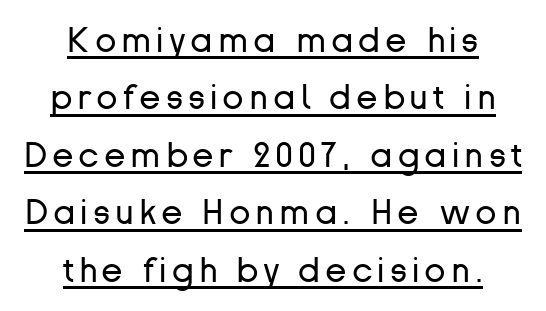
Q: Is the text bold? A: No.
Q: Is the text italic (slanted)? A: No, it is upright.
Q: Is the typeface a serif or a sans-serif typeface? A: Sans-serif.
Q: Is the text underlined? A: Yes.
Q: How is the paragraph aligned? A: Centered.
Q: Is the spacing between lines tight, normal or loose? A: Normal.
Q: Width (condensed, normal, or wide)? A: Normal.
Q: Stroke contrast? A: Low.
Q: x-height? A: Medium.
Q: Monospaced? A: No.
